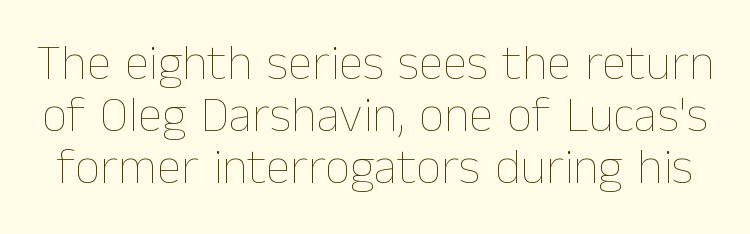
The image shows 50 px thin type, upright; set tight line spacing (1.04x), normal letter spacing, not underlined; low stroke contrast and a medium x-height.
